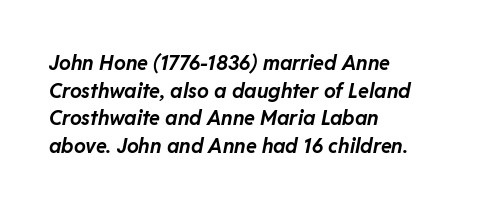
Short note: letters normally spaced. Descender tails drop into unmarked territory. These lines are set flush left with a ragged right edge. Italic? Definitely — the glyphs are oblique.
